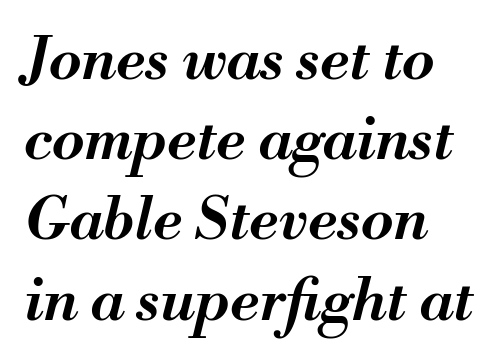
The image shows 59 px semibold type, italic (leaning right); set left-aligned, normal line spacing (1.36x), normal letter spacing, not underlined; medium stroke contrast and a small x-height.
